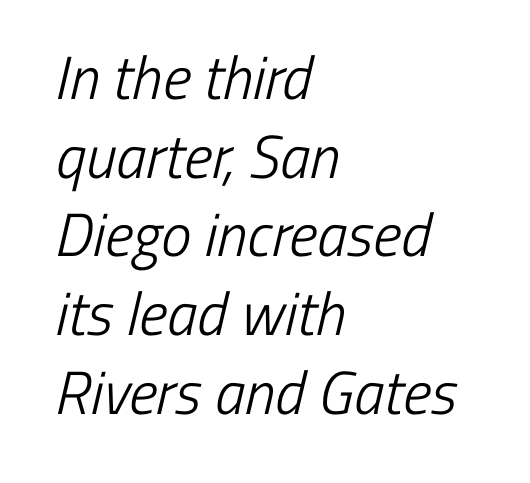
The lines in this sample share a left origin and differ only in where they stop. The line-height multiplier appears to be the usual default. The gap between lines stays unmarked. Is this a fixed-width face? No — the glyphs have proportional, varying widths. The letters look calm and open, with moderate or lighter stems. Each letter's strokes conclude bluntly, with no projecting serifs.
